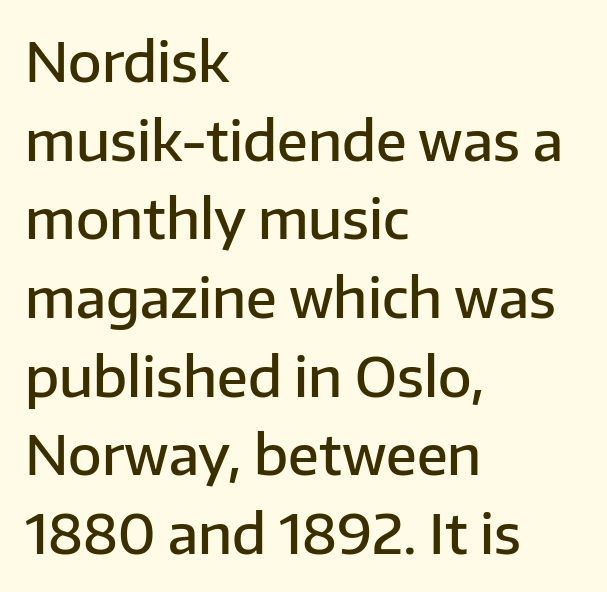
Short note: letters normally spaced. Note the varied advance widths — an 'i' is clearly narrower than an 'm'. Unmarked baselines from the first word to the last. Weight check: semibold — heavier than regular, not quite bold. Characters remain perfectly vertical along every line. If you drew a ruler down the left edge, every line would touch it.
